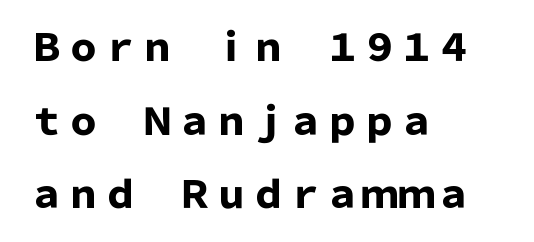
{"serif": "no", "italic": "no", "bold": "yes", "weight": "heavy", "width": "normal", "stroke_contrast": "low", "x_height": "medium", "monospaced": "no", "underline": "no", "align": "left", "line_spacing": "loose", "line_spacing_ratio": 1.99, "letter_spacing": "normal", "letter_spacing_em": 0.0, "glyph_px": 37}
